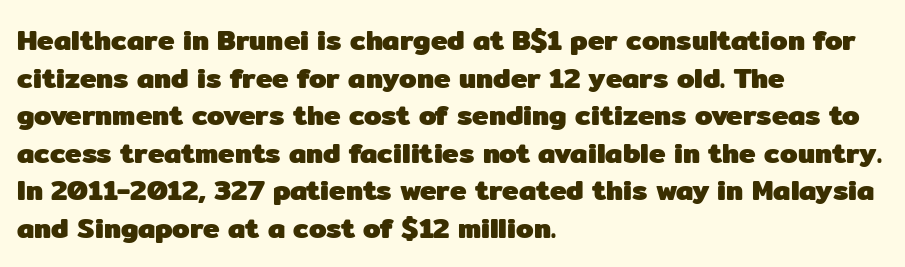
{"serif": "no", "italic": "no", "bold": "yes", "weight": "heavy", "width": "normal", "stroke_contrast": "low", "x_height": "medium", "monospaced": "no", "underline": "no", "align": "left", "line_spacing": "normal", "line_spacing_ratio": 1.34, "letter_spacing": "normal", "letter_spacing_em": 0.0, "glyph_px": 28}
